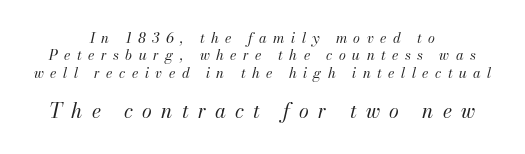
{"italic": "yes", "lean": "right", "slant_degrees": 13, "bold": "no", "underline": "no", "align": "center", "line_spacing_ratio": 1.24, "letter_spacing": "wide", "letter_spacing_em": 0.46, "larger_block": "second", "size_ratio": 1.43, "glyph_px": 20}
